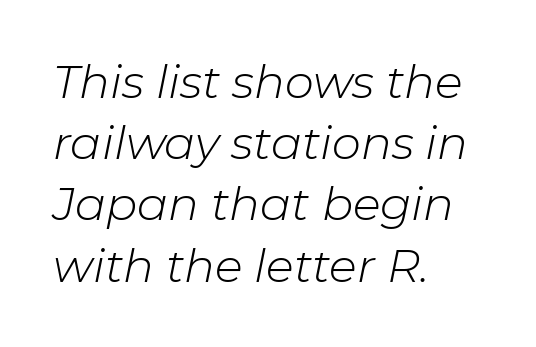
Proportional: the letters do not fall into vertical columns. The strokes are not fattened; the text isn't bold. A typesetter would mark this as italic. Vertical spacing — default.
